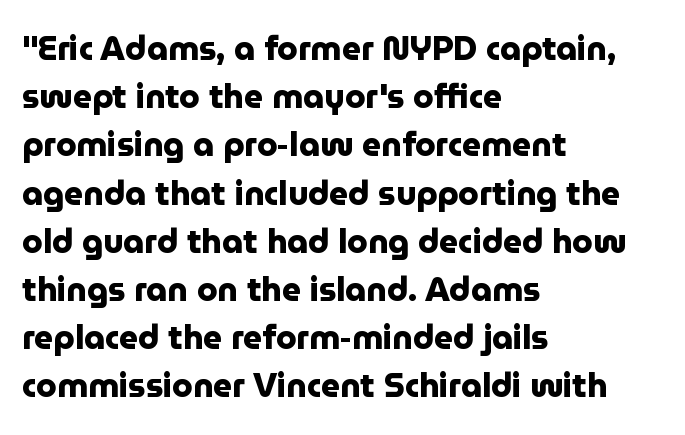
{"serif": "no", "italic": "no", "bold": "yes", "weight": "heavy", "width": "normal", "stroke_contrast": "low", "x_height": "medium", "monospaced": "no", "underline": "no", "align": "left", "line_spacing": "normal", "line_spacing_ratio": 1.46, "letter_spacing": "normal", "letter_spacing_em": 0.0, "glyph_px": 33}
